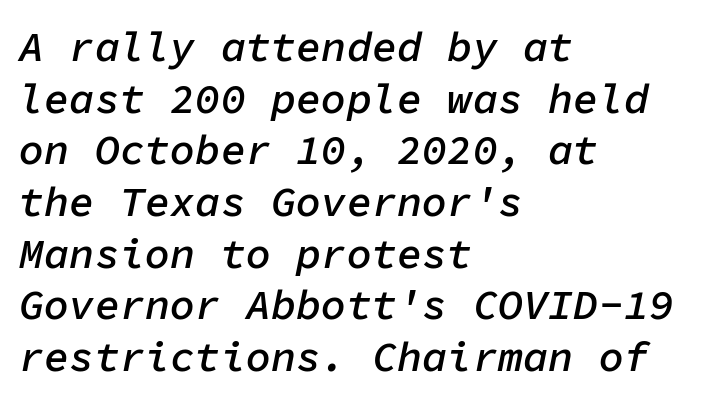
{"italic": "yes", "lean": "right", "slant_degrees": 11, "bold": "semi", "weight": "semibold", "width": "normal", "stroke_contrast": "low", "x_height": "medium", "monospaced": "yes", "underline": "no", "align": "left", "line_spacing_ratio": 1.23, "letter_spacing": "normal", "letter_spacing_em": 0.0, "glyph_px": 42}
